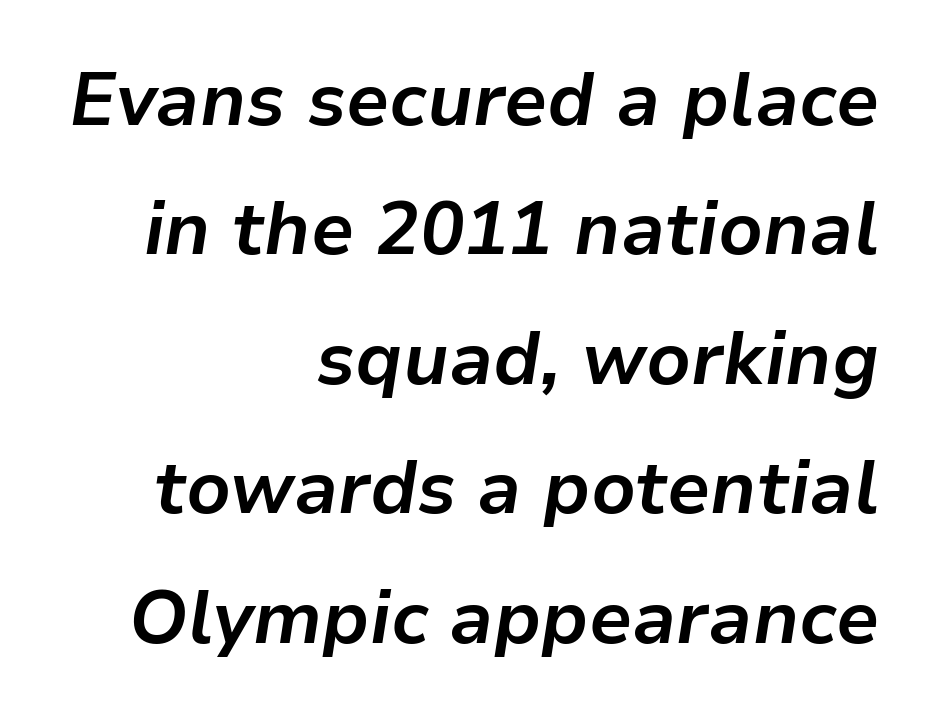
{"italic": "yes", "lean": "right", "slant_degrees": 9, "bold": "yes", "weight": "bold", "width": "normal", "stroke_contrast": "low", "x_height": "medium", "monospaced": "no", "underline": "no", "align": "right", "line_spacing_ratio": 1.75, "letter_spacing": "normal", "letter_spacing_em": 0.0, "glyph_px": 74}
